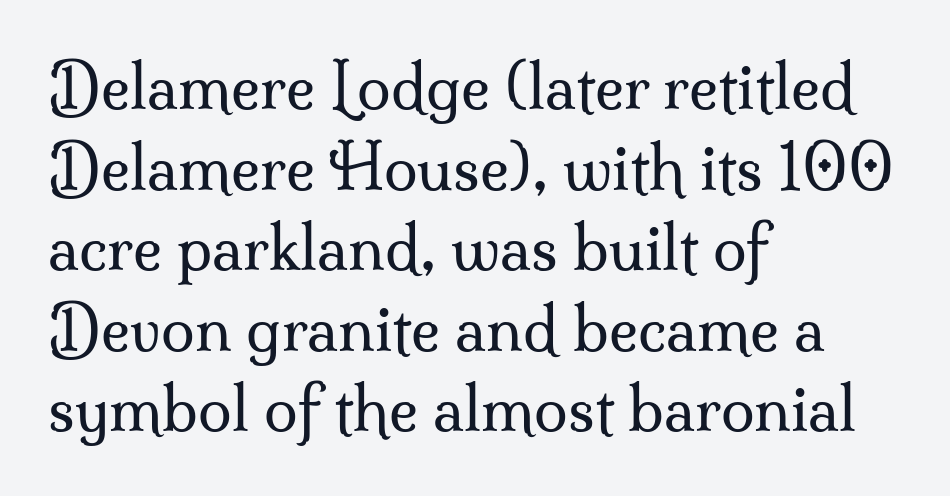
Q: Is the text bold? A: No.
Q: Is the text italic (slanted)? A: No, it is upright.
Q: Is the typeface a serif or a sans-serif typeface? A: Serif.
Q: Is the text underlined? A: No.
Q: How is the paragraph aligned? A: Left-aligned.
Q: Is the spacing between letters normal or unusually wide? A: Normal.
Q: Is the spacing between lines tight, normal or loose? A: Normal.
Q: Width (condensed, normal, or wide)? A: Normal.
Q: Stroke contrast? A: Medium.
Q: x-height? A: Small.
Q: Monospaced? A: No.
